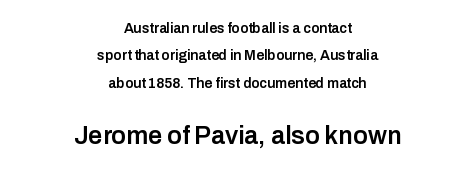
The image shows 25 px text type, upright; set centered, loose line spacing (1.95x), normal letter spacing, not underlined; the second (bottom) block is 1.79x larger.
